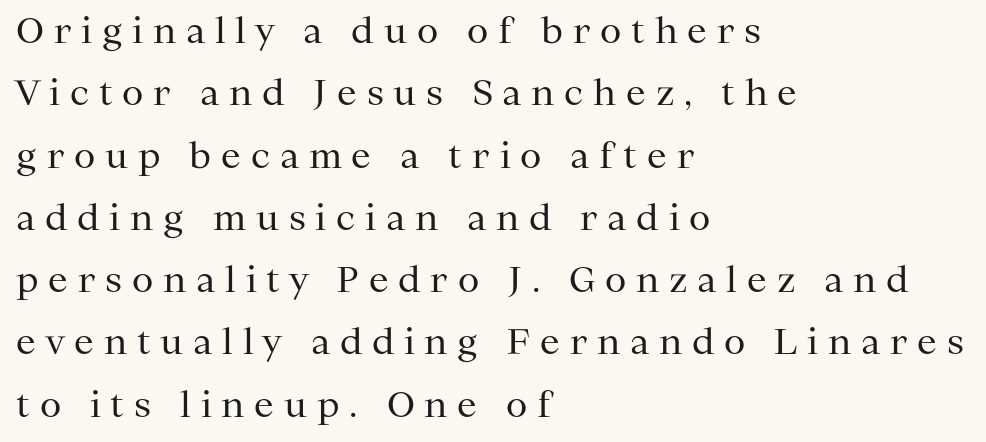
Q: Is the text bold? A: No.
Q: Is the text italic (slanted)? A: No, it is upright.
Q: Is the typeface a serif or a sans-serif typeface? A: Serif.
Q: Is the text underlined? A: No.
Q: How is the paragraph aligned? A: Left-aligned.
Q: Is the spacing between letters normal or unusually wide? A: Unusually wide.
Q: Width (condensed, normal, or wide)? A: Normal.
Q: Stroke contrast? A: Medium.
Q: x-height? A: Medium.
Q: Monospaced? A: No.
